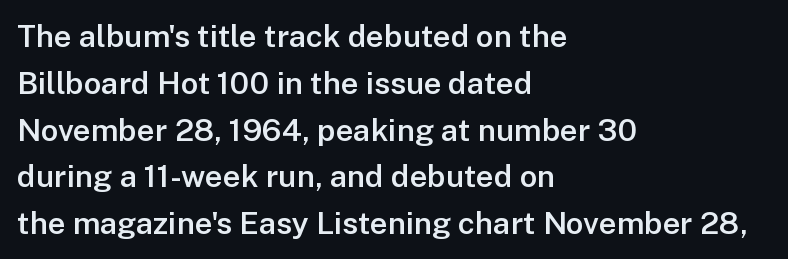
The letters stand straight up with perfectly vertical stems. A typesetter would call this leading conventional body-copy spacing. Students, this is semibold: more ink than regular, less than bold. A typesetter would label this face a sans.
